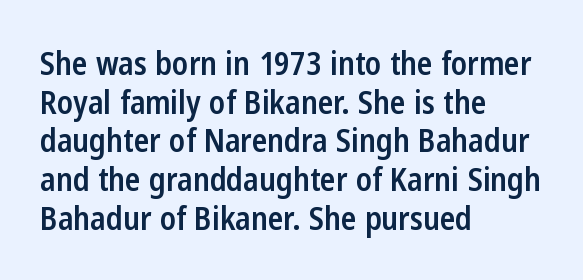
Posture: upright roman. These lines are rendered in a variable-pitch font. The zone under the glyphs is completely vacant. Horizontally, the lines are justified to the leading edge only. Classification — sans serif. Between one letter and the next there's only the usual sliver of space.
